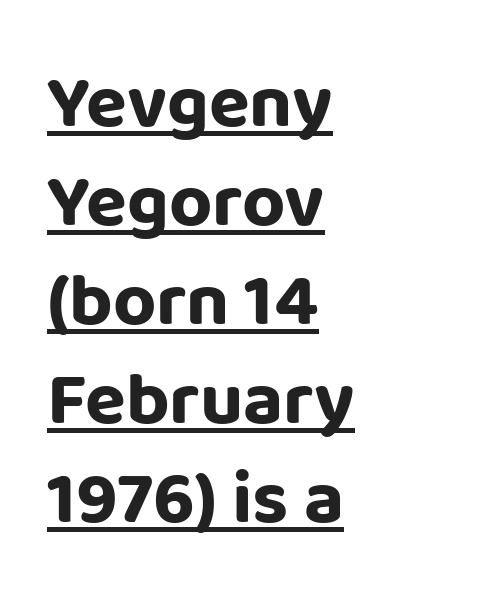
The image shows 75 px bold sans-serif type, upright; set left-aligned, normal line spacing (1.32x), normal letter spacing, underlined; low stroke contrast and a large x-height.
